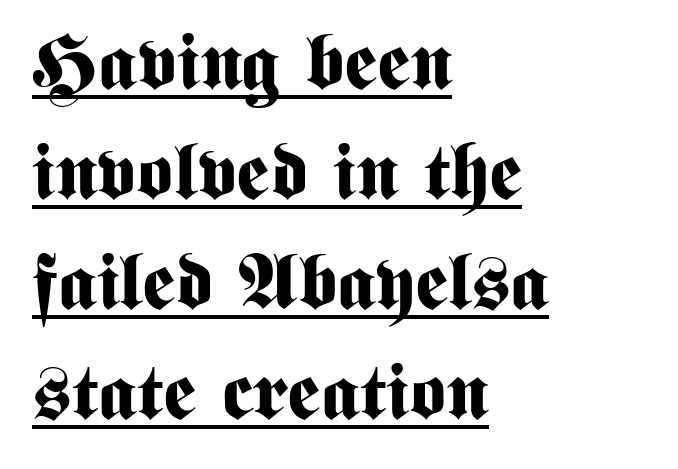
Character widths vary here, with narrow letters taking less room than wide ones. The passage shown stacks its lines at a standard gap. Typesetter's note: full bold, strokes at maximum text heaviness. Is this a sans? Yes — the strokes have no serifs. A continuous stroke trails under the words, as in a hyperlink.
